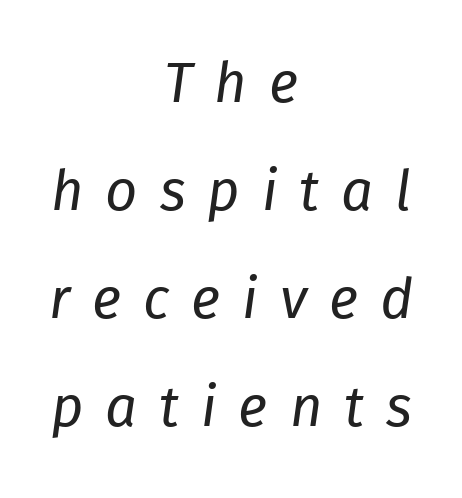
Q: Is the text bold? A: No.
Q: Is the text italic (slanted)? A: Yes, it leans right by about 8 degrees.
Q: Is the text underlined? A: No.
Q: How is the paragraph aligned? A: Centered.
Q: Is the spacing between letters normal or unusually wide? A: Unusually wide.
Q: Is the spacing between lines tight, normal or loose? A: Loose.
Q: Width (condensed, normal, or wide)? A: Normal.
Q: Stroke contrast? A: Low.
Q: x-height? A: Medium.
Q: Monospaced? A: No.
